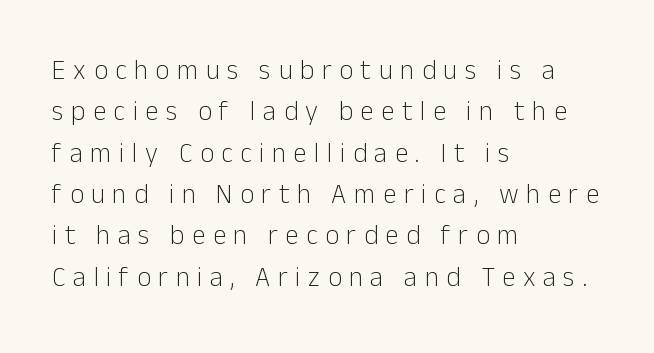
Nope, not italic — everything's standing straight. The font is comparable to plain body text, perhaps lighter. Display-style spreading of the glyphs; the letterfit is very open. The setting favours the left margin, as ordinary paragraphs usually do. The line-height multiplier appears to be the usual default. The gap between lines stays unmarked.
